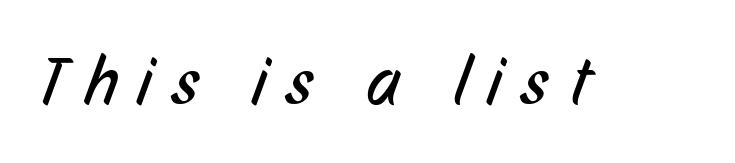
{"serif": "no", "bold": "no", "weight": "regular", "width": "condensed", "stroke_contrast": "low", "x_height": "medium", "monospaced": "no", "underline": "no", "letter_spacing": "wide", "letter_spacing_em": 0.3, "glyph_px": 69}
